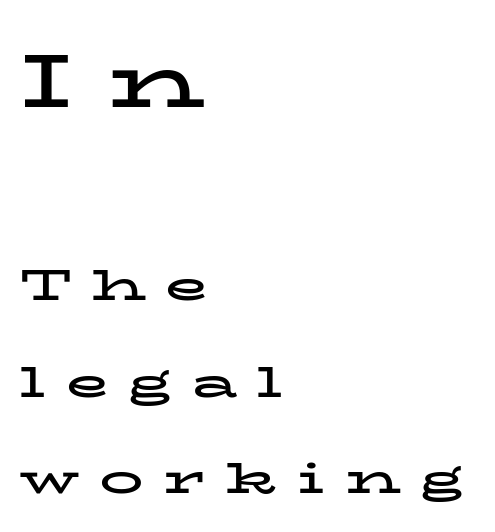
{"serif": "yes", "italic": "no", "bold": "yes", "weight": "bold", "width": "wide", "stroke_contrast": "low", "x_height": "medium", "monospaced": "no", "underline": "no", "align": "left", "line_spacing": "loose", "line_spacing_ratio": 2.19, "letter_spacing": "wide", "letter_spacing_em": 0.45, "larger_block": "first", "size_ratio": 1.75, "glyph_px": 77}
